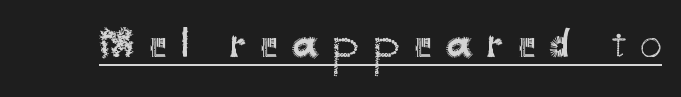
Nope, no serifs anywhere on these letters. A typesetter would call this proportional, since set widths differ per character. The tracking jumps out immediately: characters are airy and widely separated. Heaviness? Minimal to ordinary, like unemphasized prose.
